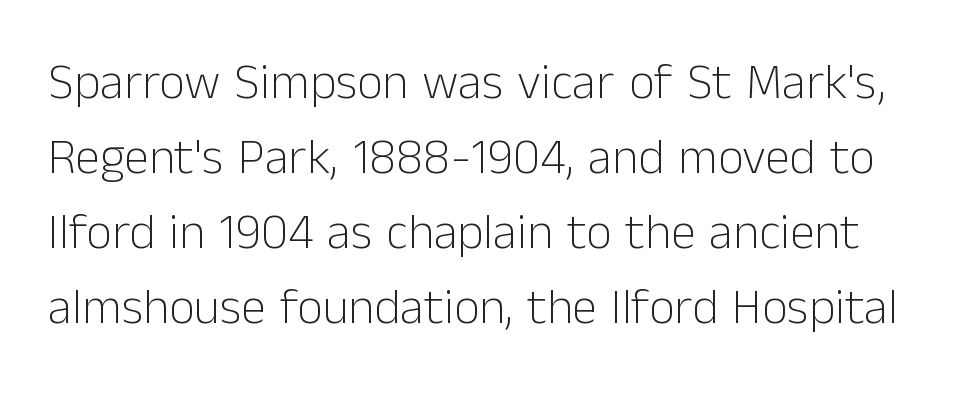
The image shows 50 px light sans-serif type, upright; set normal line spacing (1.5x), normal letter spacing, not underlined; low stroke contrast and a medium x-height.
